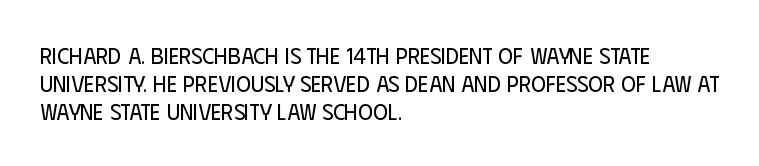
{"italic": "no", "bold": "no", "underline": "no", "align": "left", "line_spacing_ratio": 1.22, "letter_spacing": "normal", "letter_spacing_em": 0.0, "glyph_px": 23}
